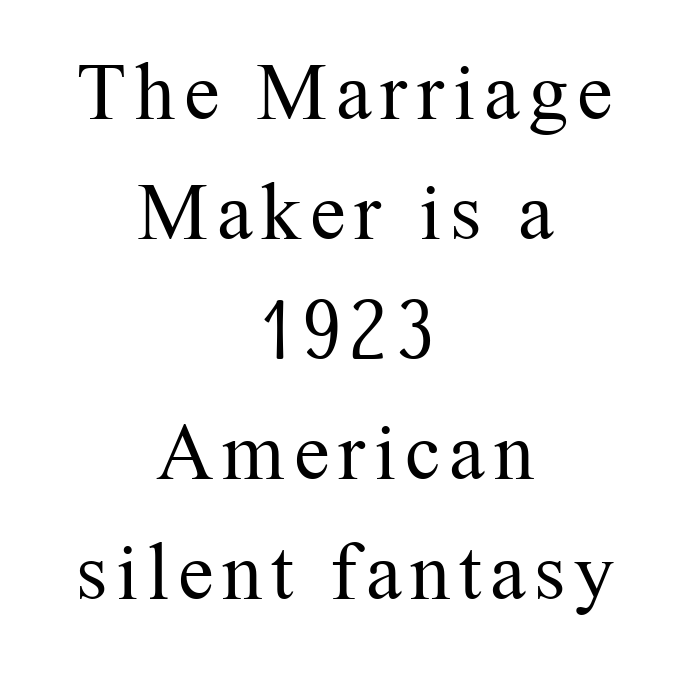
Anything drawn beneath the words? Only blank space. Layout note: lines centered. The font family rendered here belongs to the serif group. Think of a printed novel: that variable character pitch is what you see here. This is roman type, the default non-slanted kind. Successive baselines arrive at the customary interval.
